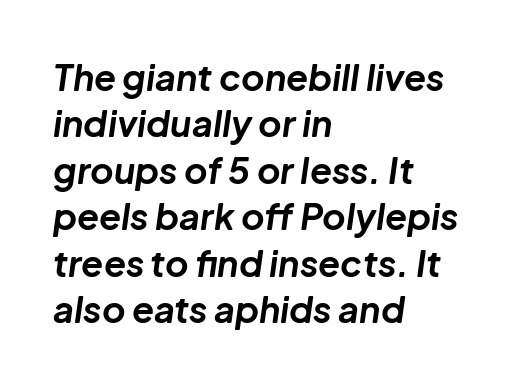
Is the type slanted? Yes — the strokes lean at a clear angle. The font is running at its bold setting. A clean baseline with only descenders dipping below it. Proportional: the letters do not fall into vertical columns.
